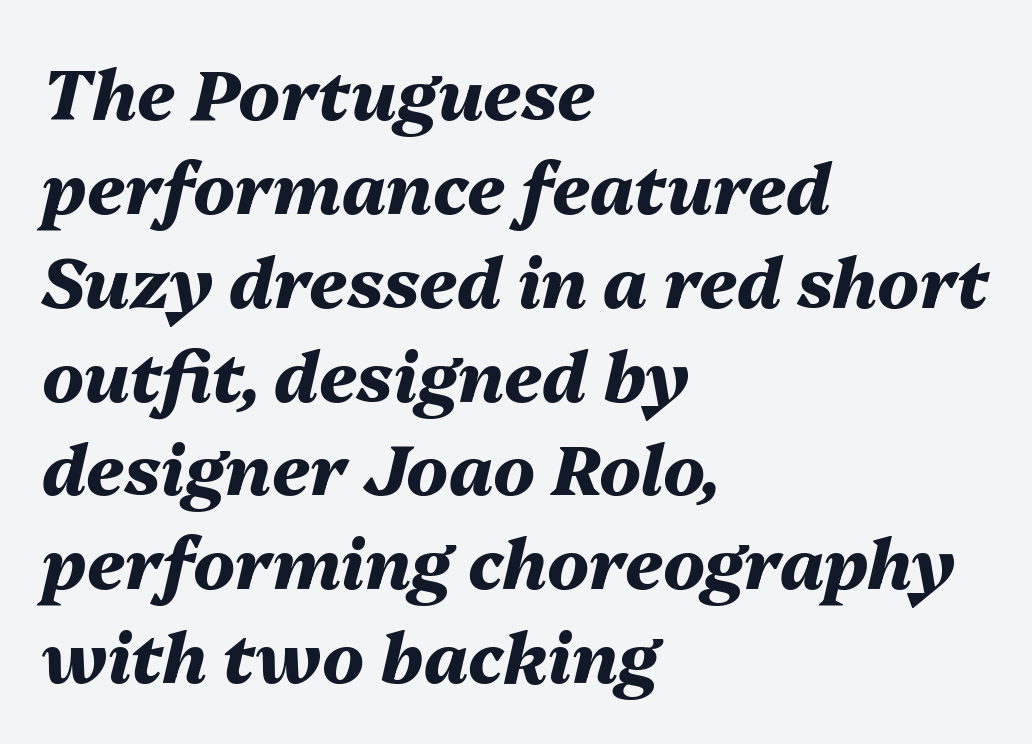
Q: Is the text bold? A: Yes.
Q: Is the text italic (slanted)? A: Yes, it leans right by about 13 degrees.
Q: Is the text underlined? A: No.
Q: How is the paragraph aligned? A: Left-aligned.
Q: Is the spacing between letters normal or unusually wide? A: Normal.
Q: Is the spacing between lines tight, normal or loose? A: Normal.
Q: Width (condensed, normal, or wide)? A: Normal.
Q: Stroke contrast? A: Medium.
Q: x-height? A: Medium.
Q: Monospaced? A: No.
